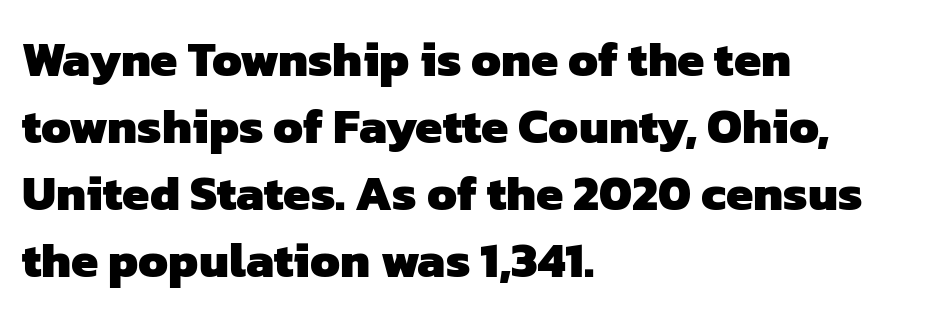
The image shows 49 px heavy sans-serif type; set left-aligned, normal line spacing (1.37x), normal letter spacing, not underlined; low stroke contrast and a medium x-height.
